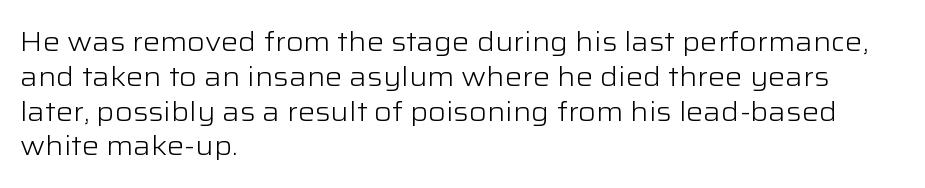
The image shows 27 px text type, upright; set left-aligned, normal line spacing (1.29x), normal letter spacing, not underlined.
